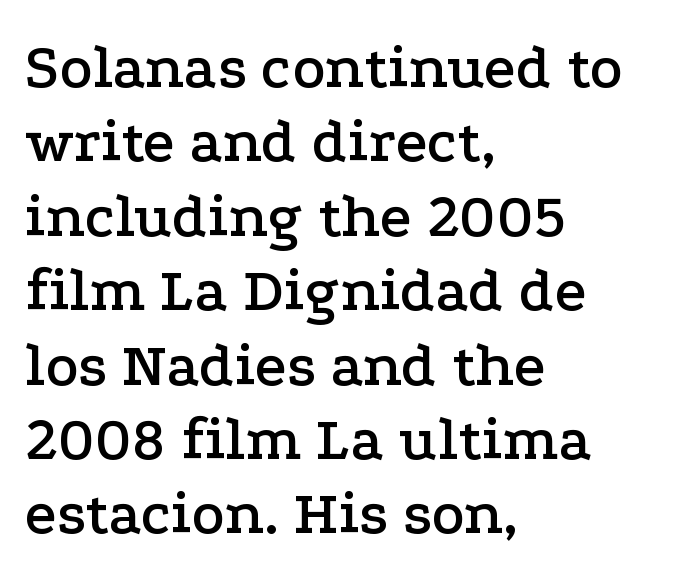
{"serif": "yes", "italic": "no", "width": "wide", "stroke_contrast": "low", "x_height": "medium", "monospaced": "no", "underline": "no", "align": "left", "line_spacing_ratio": 1.2, "letter_spacing": "normal", "letter_spacing_em": 0.0, "glyph_px": 62}
